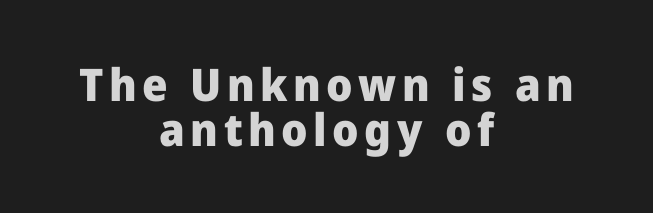
{"serif": "no", "italic": "no", "bold": "yes", "weight": "heavy", "width": "normal", "stroke_contrast": "low", "x_height": "medium", "monospaced": "no", "underline": "no", "align": "center", "line_spacing": "tight", "line_spacing_ratio": 1.01, "glyph_px": 45}
